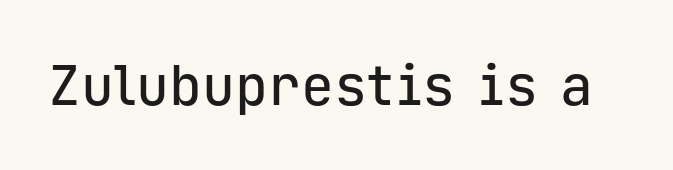
Q: Is the text italic (slanted)? A: No, it is upright.
Q: Is the typeface a serif or a sans-serif typeface? A: Sans-serif.
Q: Is the text underlined? A: No.
Q: Is the spacing between letters normal or unusually wide? A: Normal.
Q: Width (condensed, normal, or wide)? A: Normal.
Q: Stroke contrast? A: Low.
Q: x-height? A: Medium.
Q: Monospaced? A: Yes.
